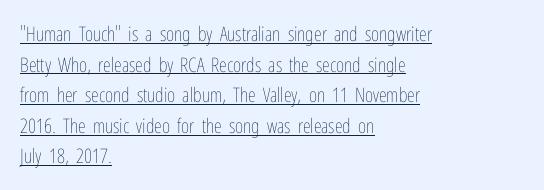
The image shows 20 px text type, upright; set left-aligned, normal line spacing (1.53x), normal letter spacing, underlined.
